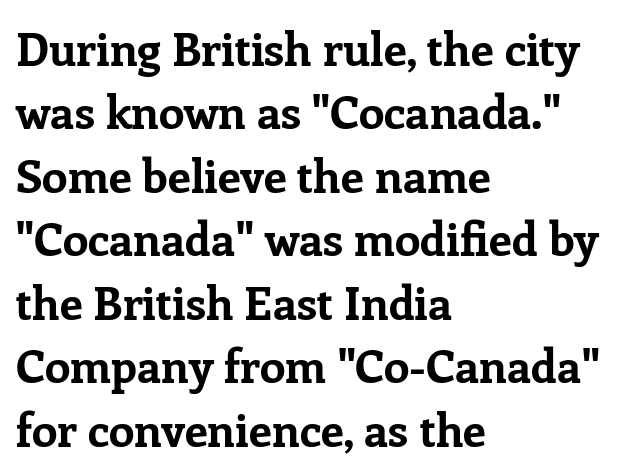
The image shows 46 px bold serif type, upright; set left-aligned, normal line spacing (1.38x), normal letter spacing, not underlined; low stroke contrast and a medium x-height.
